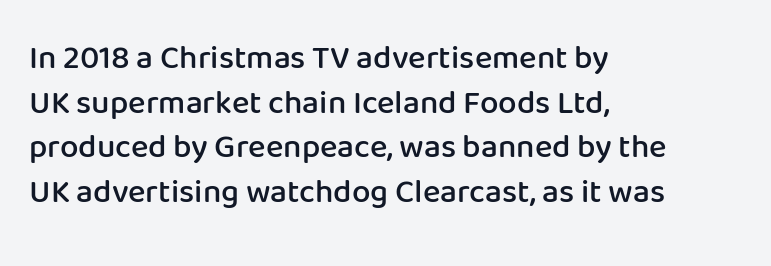
Q: Is the text bold? A: Semi-bold.
Q: Is the text italic (slanted)? A: No, it is upright.
Q: Is the typeface a serif or a sans-serif typeface? A: Sans-serif.
Q: Is the text underlined? A: No.
Q: How is the paragraph aligned? A: Left-aligned.
Q: Is the spacing between letters normal or unusually wide? A: Normal.
Q: Is the spacing between lines tight, normal or loose? A: Normal.
Q: Width (condensed, normal, or wide)? A: Normal.
Q: Stroke contrast? A: Low.
Q: x-height? A: Medium.
Q: Monospaced? A: No.
